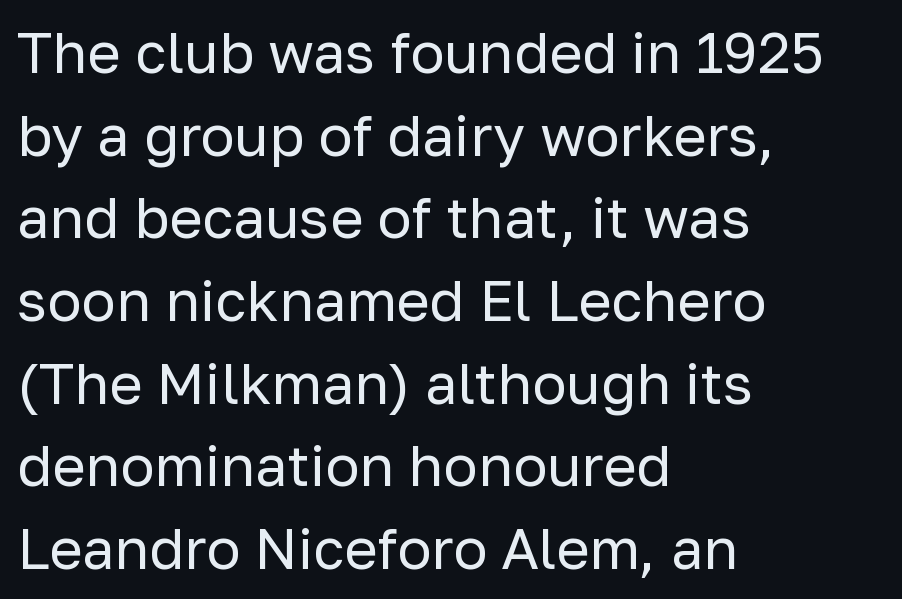
Q: Is the text bold? A: No.
Q: Is the text italic (slanted)? A: No, it is upright.
Q: Is the typeface a serif or a sans-serif typeface? A: Sans-serif.
Q: Is the text underlined? A: No.
Q: How is the paragraph aligned? A: Left-aligned.
Q: Is the spacing between letters normal or unusually wide? A: Normal.
Q: Is the spacing between lines tight, normal or loose? A: Normal.
Q: Width (condensed, normal, or wide)? A: Normal.
Q: Stroke contrast? A: Low.
Q: x-height? A: Medium.
Q: Monospaced? A: No.
